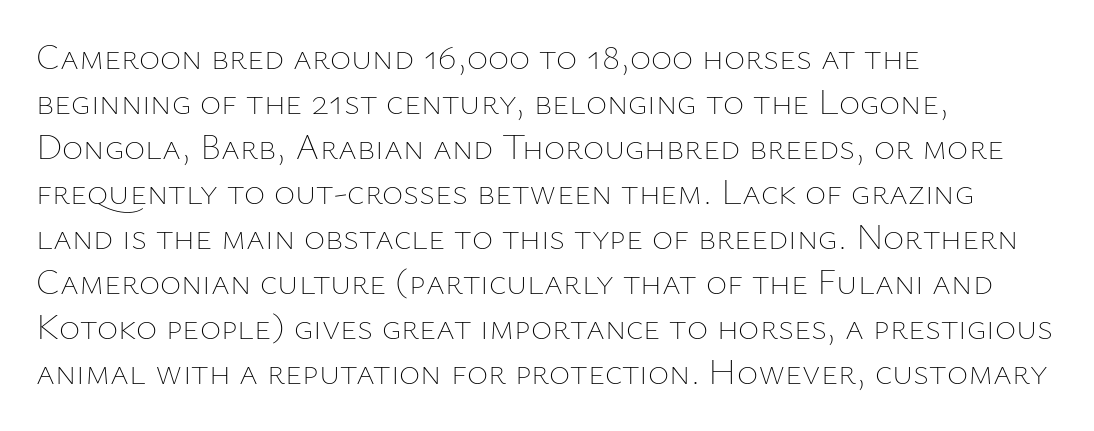
Q: Is the text bold? A: No.
Q: Is the text italic (slanted)? A: No, it is upright.
Q: Is the text underlined? A: No.
Q: How is the paragraph aligned? A: Left-aligned.
Q: Is the spacing between letters normal or unusually wide? A: Normal.
Q: Is the spacing between lines tight, normal or loose? A: Normal.
Q: Width (condensed, normal, or wide)? A: Normal.
Q: Stroke contrast? A: Low.
Q: x-height? A: Medium.
Q: Monospaced? A: No.
